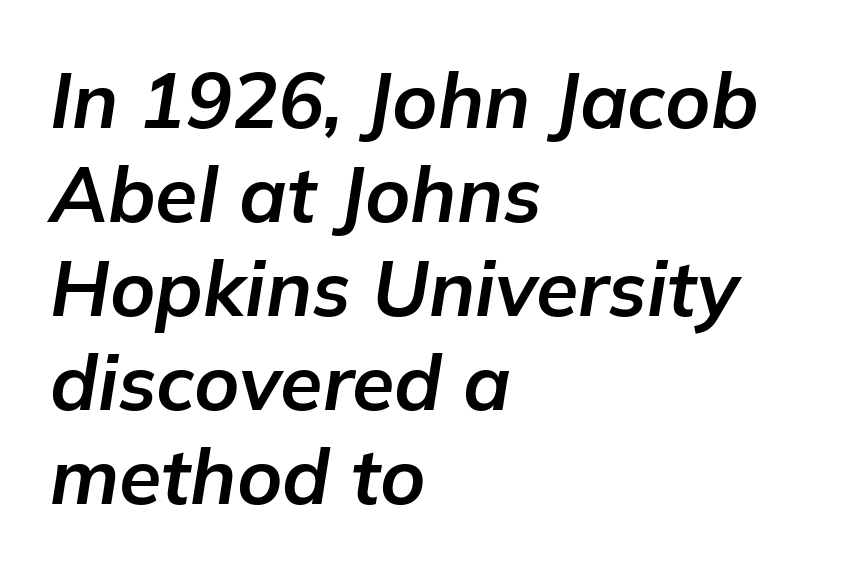
{"italic": "yes", "lean": "right", "slant_degrees": 9, "bold": "yes", "weight": "bold", "width": "normal", "stroke_contrast": "low", "x_height": "medium", "monospaced": "no", "underline": "no", "align": "left", "line_spacing_ratio": 1.22, "letter_spacing": "normal", "letter_spacing_em": 0.0, "glyph_px": 77}
